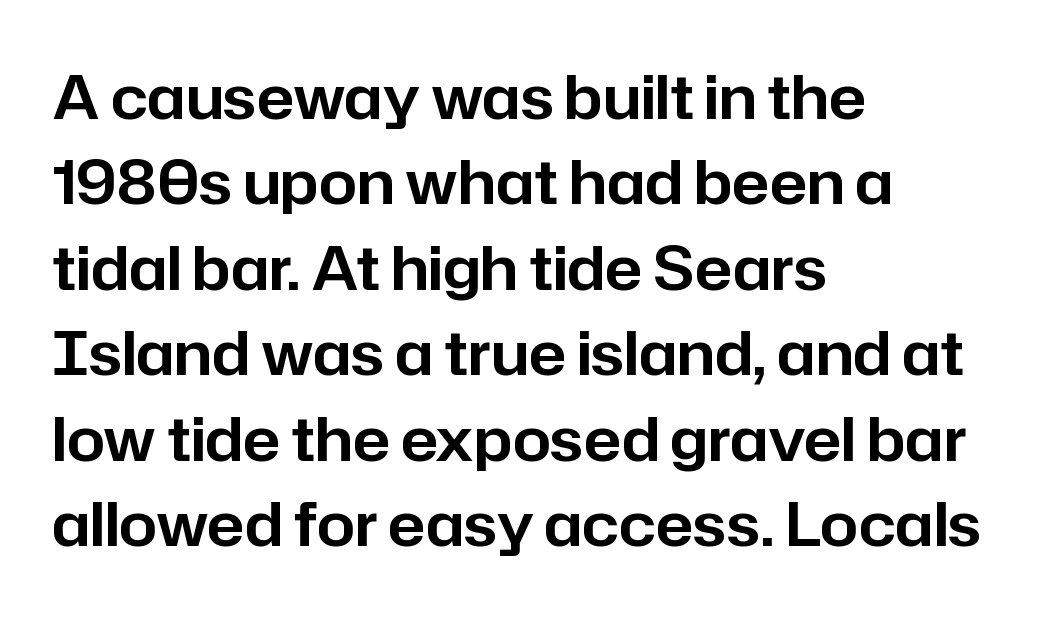
Q: Is the text italic (slanted)? A: No, it is upright.
Q: Is the typeface a serif or a sans-serif typeface? A: Sans-serif.
Q: Is the text underlined? A: No.
Q: How is the paragraph aligned? A: Left-aligned.
Q: Is the spacing between letters normal or unusually wide? A: Normal.
Q: Is the spacing between lines tight, normal or loose? A: Normal.
Q: Width (condensed, normal, or wide)? A: Normal.
Q: Stroke contrast? A: Low.
Q: x-height? A: Medium.
Q: Monospaced? A: No.
